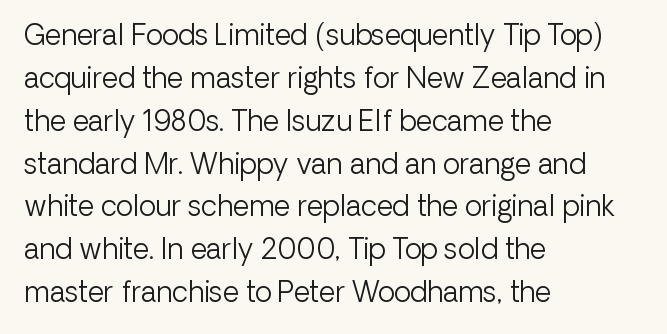
All the whitespace from short lines collects on the right. Here the designer chose a conventional face with non-uniform glyph widths. To sum up the face: it is a sans, with no serifs. The zone under the glyphs is completely vacant.
